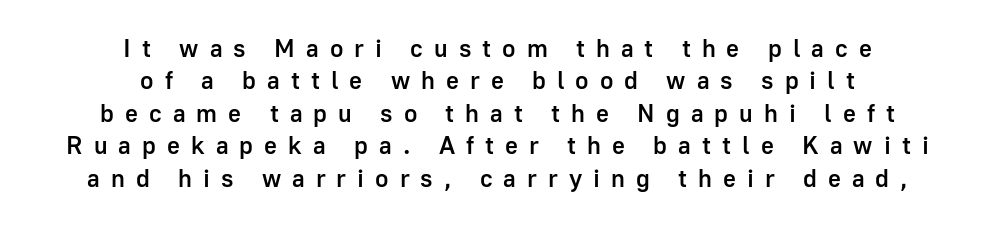
The image shows 25 px text type, upright; set centered, normal line spacing (1.3x), unusually wide letter spacing (+0.44 em), not underlined.
